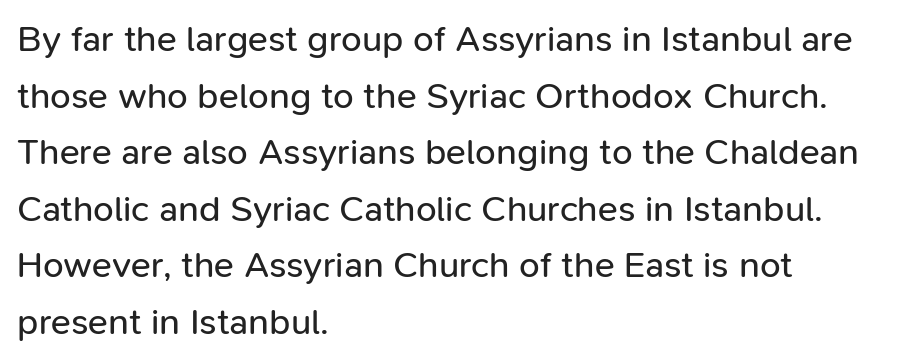
Q: Is the text bold? A: No.
Q: Is the text italic (slanted)? A: No, it is upright.
Q: Is the typeface a serif or a sans-serif typeface? A: Sans-serif.
Q: Is the text underlined? A: No.
Q: How is the paragraph aligned? A: Left-aligned.
Q: Is the spacing between letters normal or unusually wide? A: Normal.
Q: Is the spacing between lines tight, normal or loose? A: Normal.
Q: Width (condensed, normal, or wide)? A: Normal.
Q: Stroke contrast? A: Low.
Q: x-height? A: Medium.
Q: Monospaced? A: No.
